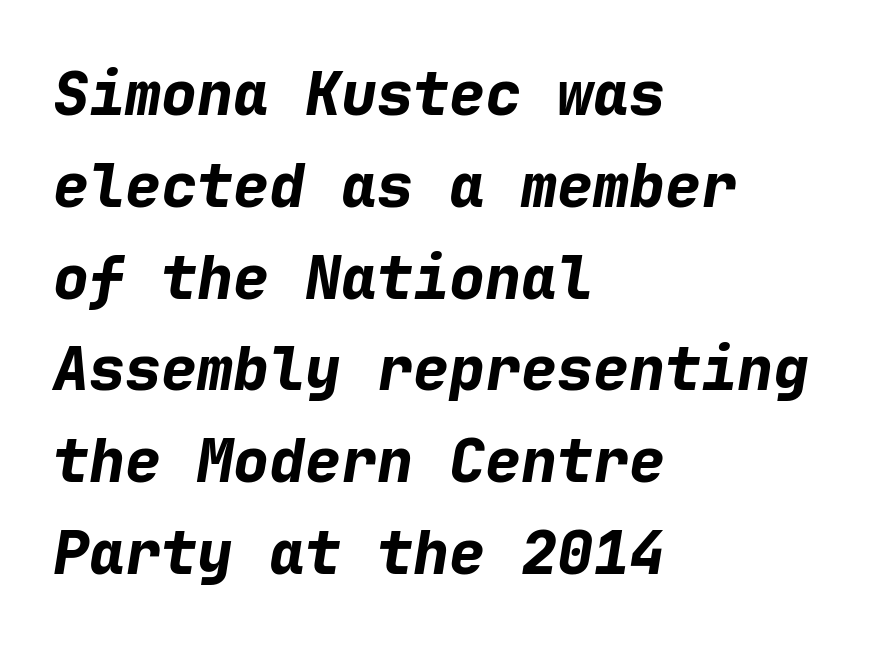
Q: Is the text bold? A: Yes.
Q: Is the text italic (slanted)? A: Yes, it leans right by about 9 degrees.
Q: Is the text underlined? A: No.
Q: How is the paragraph aligned? A: Left-aligned.
Q: Is the spacing between letters normal or unusually wide? A: Normal.
Q: Is the spacing between lines tight, normal or loose? A: Normal.
Q: Width (condensed, normal, or wide)? A: Normal.
Q: Stroke contrast? A: Low.
Q: x-height? A: Medium.
Q: Monospaced? A: Yes.
